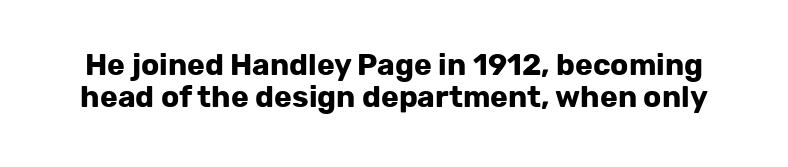
The image shows 30 px bold sans-serif type, upright; set tight line spacing (1.08x), normal letter spacing, not underlined; low stroke contrast and a medium x-height.
